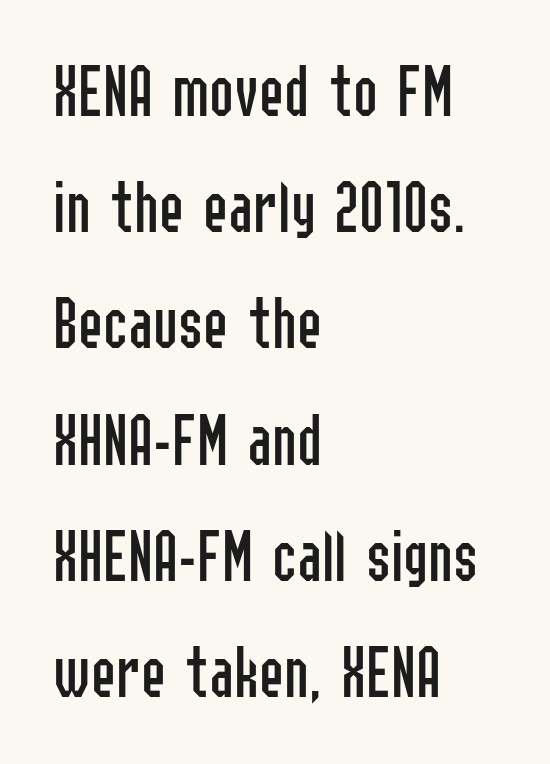
The image shows 75 px regular-weight, condensed sans-serif type, upright; set left-aligned, normal line spacing (1.55x), normal letter spacing, not underlined; low stroke contrast and a medium x-height.
